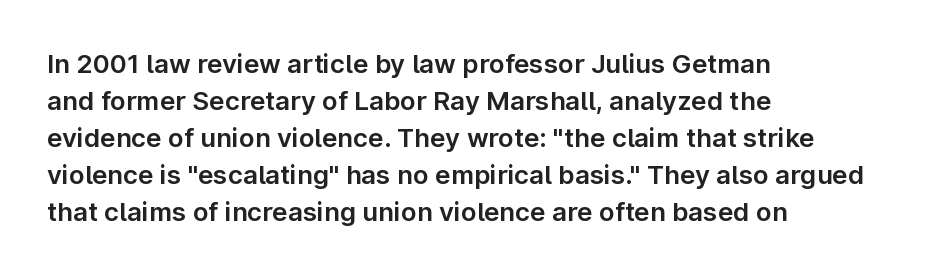
Q: Is the text italic (slanted)? A: No, it is upright.
Q: Is the text underlined? A: No.
Q: How is the paragraph aligned? A: Left-aligned.
Q: Is the spacing between letters normal or unusually wide? A: Normal.
Q: Is the spacing between lines tight, normal or loose? A: Normal.
